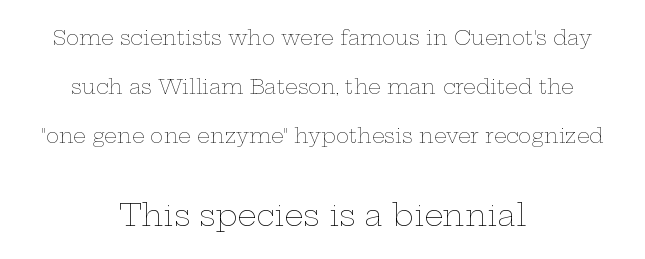
The image shows 30 px thin, wide type, upright; set centered, loose line spacing (2.45x), normal letter spacing, not underlined; the second (bottom) block is 1.5x larger; low stroke contrast and a medium x-height.
